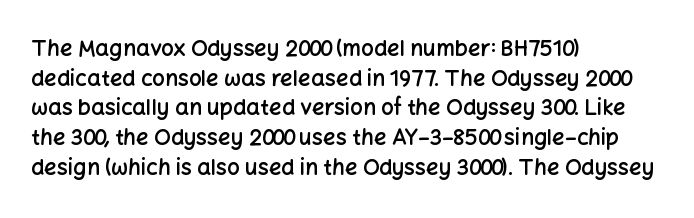
The image shows 22 px text type, upright; set left-aligned, normal line spacing (1.35x), normal letter spacing, not underlined.
